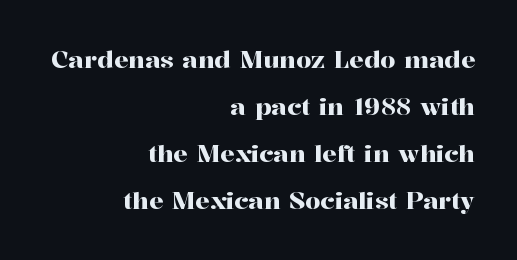
{"italic": "no", "underline": "no", "align": "right", "line_spacing": "loose", "line_spacing_ratio": 1.96, "letter_spacing": "normal", "letter_spacing_em": 0.0, "glyph_px": 24}
